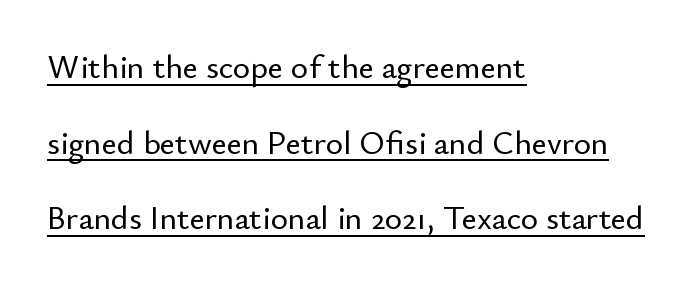
In terms of letterspacing, this is plain default setting. Posture: vertical. Spacing verdict: proportional, widths tailored to each character. What decoration does the sample have? An underline. The line-height multiplier appears high, well above default. A sans-serif font was chosen for this passage.
